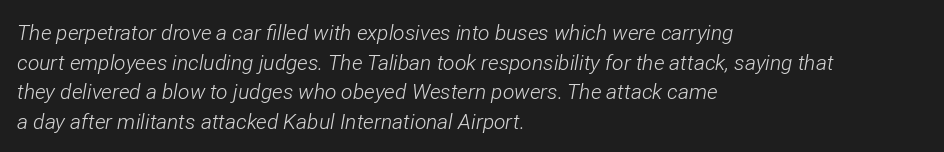
The image shows 21 px text type, italic (leaning right); set left-aligned, normal line spacing (1.41x), normal letter spacing, not underlined.
